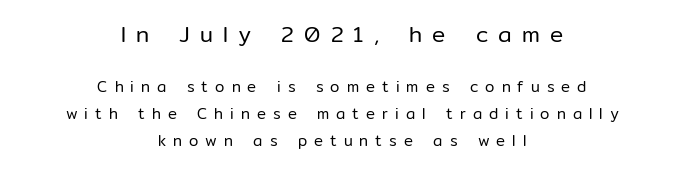
{"italic": "no", "bold": "no", "underline": "no", "align": "center", "line_spacing_ratio": 1.82, "letter_spacing": "wide", "letter_spacing_em": 0.47, "larger_block": "first", "size_ratio": 1.47, "glyph_px": 22}
